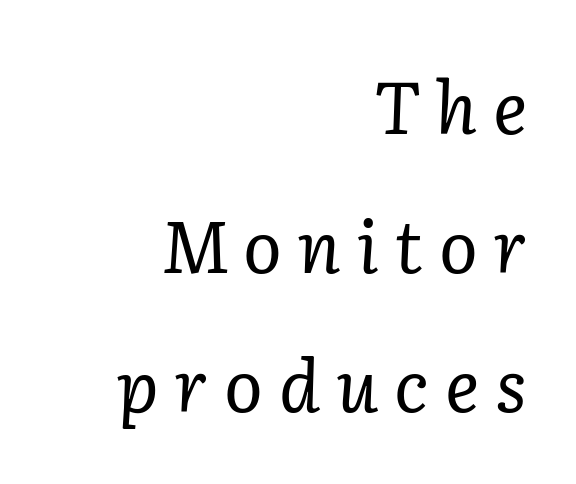
The image shows 72 px regular-weight serif type, italic (leaning right); set right-aligned, loose line spacing (1.93x), unusually wide letter spacing (+0.22 em), not underlined; low stroke contrast and a medium x-height.
